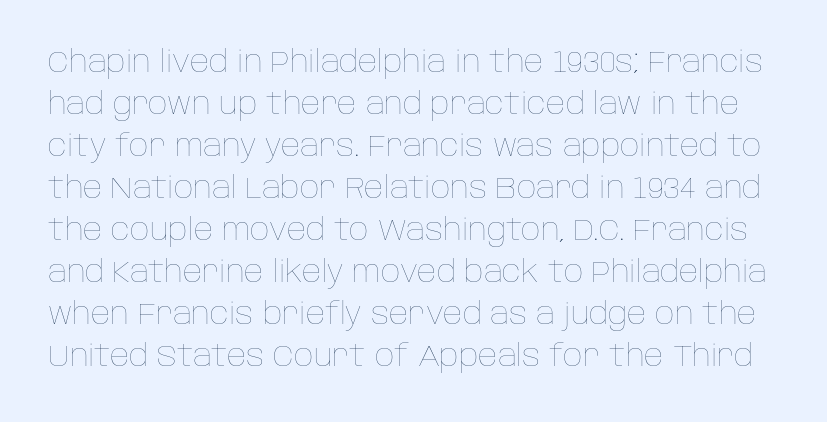
{"italic": "no", "bold": "no", "weight": "thin", "width": "normal", "stroke_contrast": "low", "x_height": "large", "monospaced": "no", "underline": "no", "line_spacing": "normal", "line_spacing_ratio": 1.4, "letter_spacing": "normal", "letter_spacing_em": 0.0, "glyph_px": 30}
